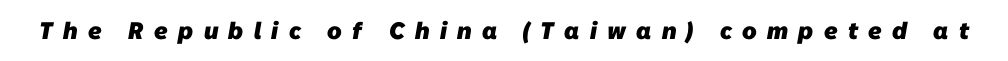
Q: Is the text bold? A: Yes.
Q: Is the text underlined? A: No.
Q: Is the spacing between letters normal or unusually wide? A: Unusually wide.
